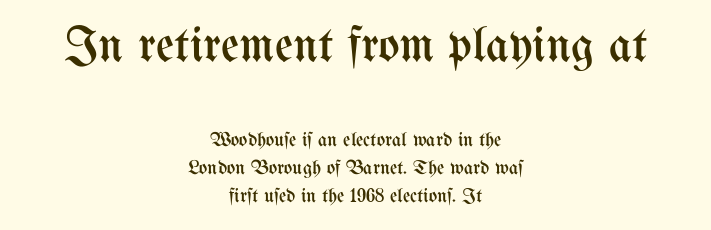
The image shows 50 px regular-weight, condensed type, upright; set centered, normal line spacing (1.39x), normal letter spacing, not underlined; the first (top) block is 2.5x larger; medium stroke contrast and a medium x-height.
